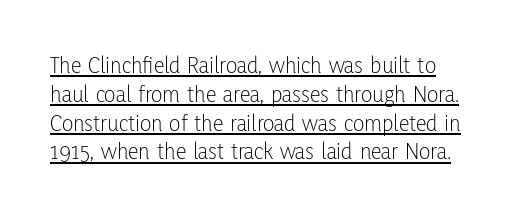
A typographer would call this underscored text. These lines keep a tight, regular rhythm from letter to letter. No italicization has been applied; the sample stays upright. No letter is thick-stroked: the sample isn't bold.
